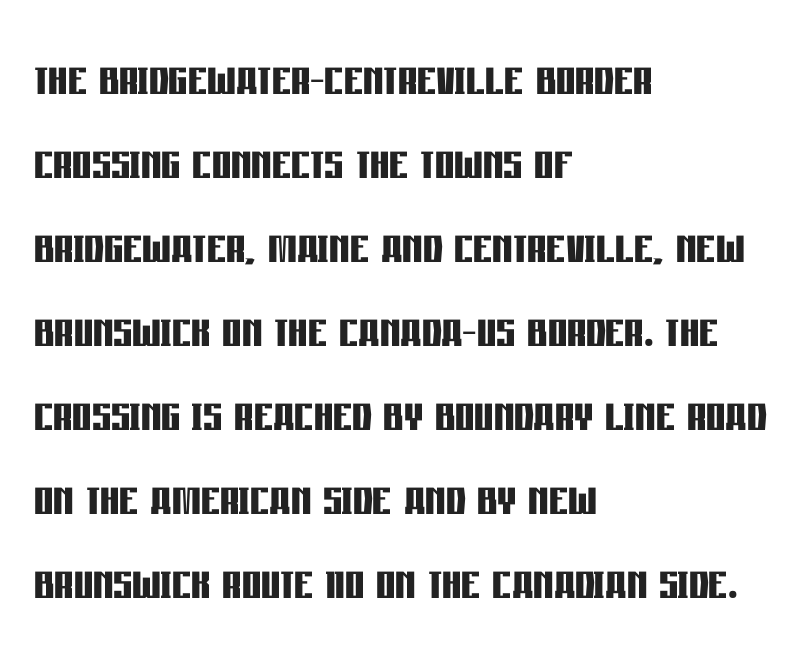
Spacing verdict: proportional, widths tailored to each character. Which margin do the lines hug? The left one — the right edge is uneven. Heft: maximum for text — a bold. It's the straight-up-and-down kind of type. This rendering features lettering with no underline.
